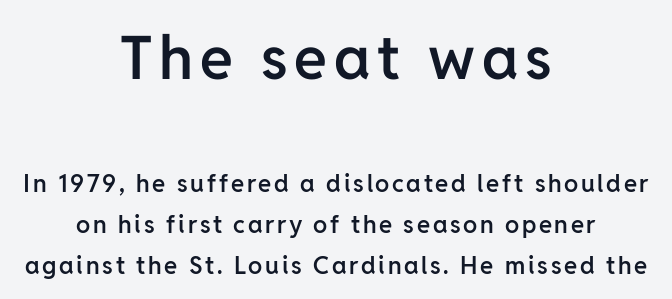
The image shows 60 px semibold sans-serif type, upright; set centered, normal line spacing (1.69x), not underlined; the first (top) block is 2.5x larger; low stroke contrast and a medium x-height.
